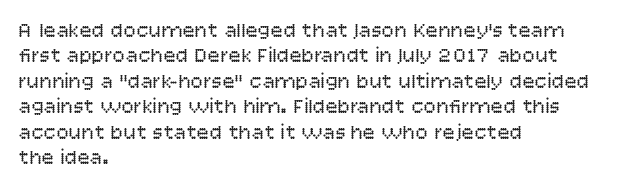
Q: Is the text bold? A: No.
Q: Is the text italic (slanted)? A: No, it is upright.
Q: Is the text underlined? A: No.
Q: How is the paragraph aligned? A: Left-aligned.
Q: Is the spacing between letters normal or unusually wide? A: Normal.
